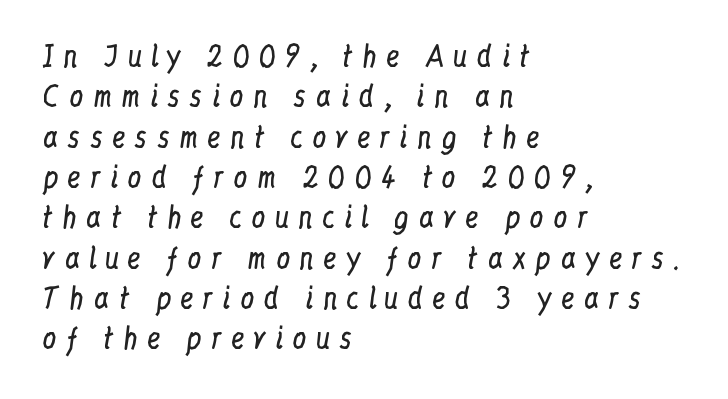
{"serif": "yes", "bold": "no", "weight": "regular", "width": "condensed", "stroke_contrast": "low", "x_height": "medium", "monospaced": "no", "underline": "no", "align": "left", "line_spacing": "normal", "line_spacing_ratio": 1.44, "letter_spacing": "wide", "letter_spacing_em": 0.31, "glyph_px": 28}
